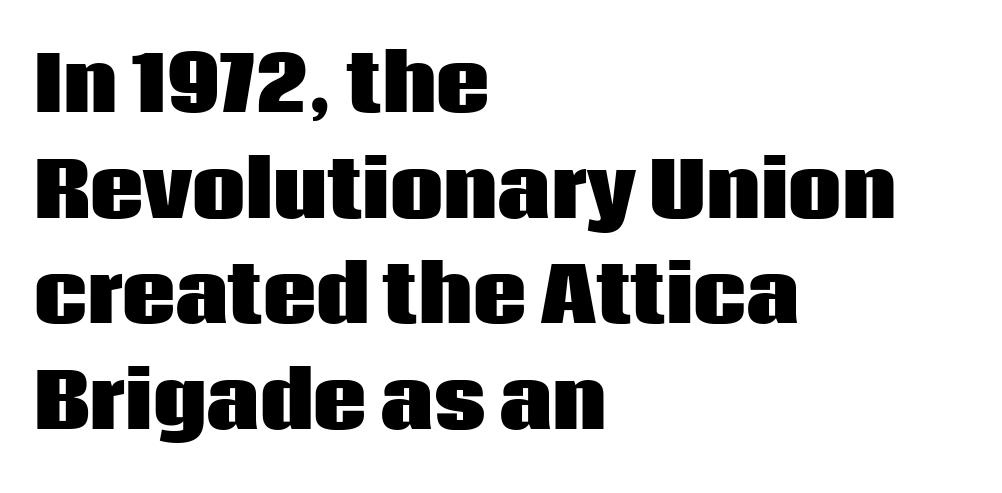
The rows are spaced the way most documents space them. The letters advance in unequal steps, a hallmark of proportional type. Posture: straight, roman, zero tilt. Is the block centered? No — it sits flush against the left margin.
